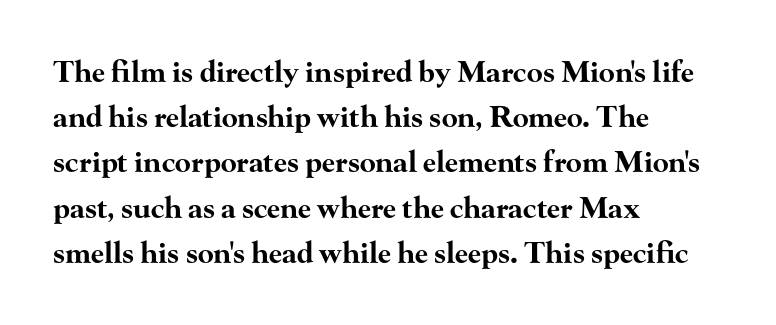
{"serif": "yes", "italic": "no", "bold": "yes", "weight": "bold", "width": "wide", "stroke_contrast": "high", "x_height": "small", "monospaced": "no", "underline": "no", "align": "left", "line_spacing": "normal", "line_spacing_ratio": 1.56, "letter_spacing": "normal", "letter_spacing_em": 0.0, "glyph_px": 29}
